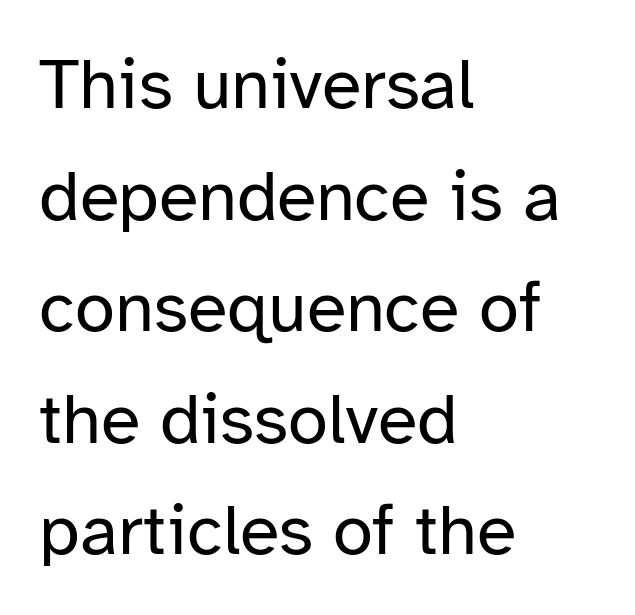
Q: Is the text bold? A: No.
Q: Is the text italic (slanted)? A: No, it is upright.
Q: Is the typeface a serif or a sans-serif typeface? A: Sans-serif.
Q: Is the text underlined? A: No.
Q: How is the paragraph aligned? A: Left-aligned.
Q: Is the spacing between letters normal or unusually wide? A: Normal.
Q: Is the spacing between lines tight, normal or loose? A: Normal.
Q: Width (condensed, normal, or wide)? A: Normal.
Q: Stroke contrast? A: Low.
Q: x-height? A: Medium.
Q: Monospaced? A: No.
